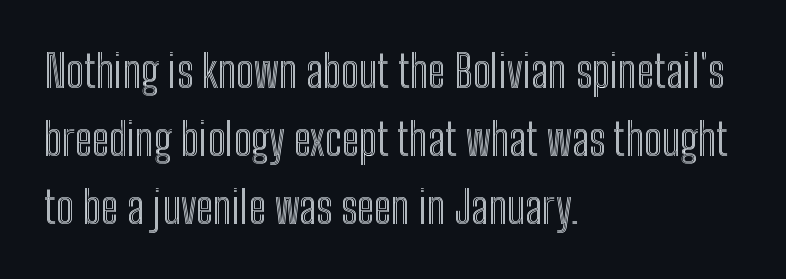
{"italic": "no", "width": "condensed", "x_height": "medium", "monospaced": "no", "underline": "no", "align": "left", "line_spacing": "normal", "line_spacing_ratio": 1.55, "letter_spacing": "normal", "letter_spacing_em": 0.0, "glyph_px": 44}
